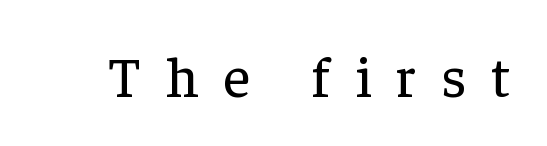
The image shows 58 px regular-weight serif type, upright; set unusually wide letter spacing (+0.43 em), not underlined; low stroke contrast and a medium x-height.
